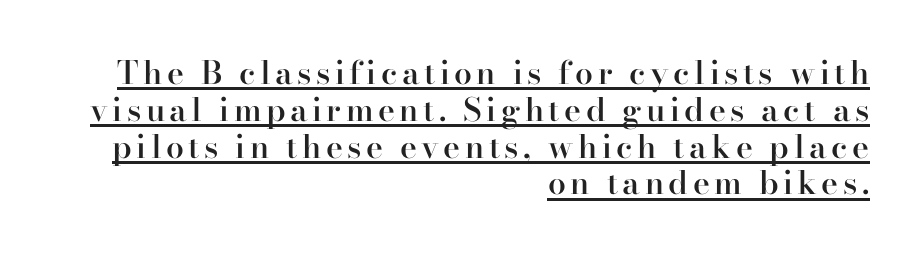
{"serif": "yes", "italic": "no", "bold": "semi", "weight": "semibold", "width": "normal", "stroke_contrast": "high", "x_height": "small", "monospaced": "no", "underline": "yes", "align": "right", "line_spacing": "tight", "line_spacing_ratio": 1.15, "glyph_px": 32}
